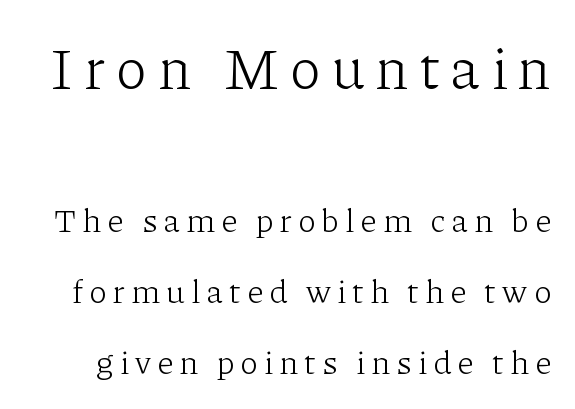
{"serif": "yes", "italic": "no", "bold": "no", "weight": "light", "width": "normal", "stroke_contrast": "low", "x_height": "medium", "monospaced": "no", "underline": "no", "line_spacing": "loose", "line_spacing_ratio": 2.15, "larger_block": "first", "size_ratio": 1.76, "glyph_px": 58}
